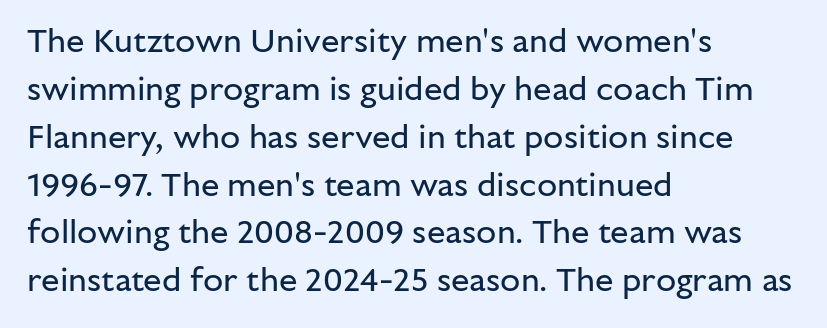
Q: Is the text bold? A: No.
Q: Is the text italic (slanted)? A: No, it is upright.
Q: Is the typeface a serif or a sans-serif typeface? A: Sans-serif.
Q: Is the text underlined? A: No.
Q: How is the paragraph aligned? A: Left-aligned.
Q: Is the spacing between letters normal or unusually wide? A: Normal.
Q: Is the spacing between lines tight, normal or loose? A: Normal.
Q: Width (condensed, normal, or wide)? A: Normal.
Q: Stroke contrast? A: Low.
Q: x-height? A: Medium.
Q: Monospaced? A: No.
